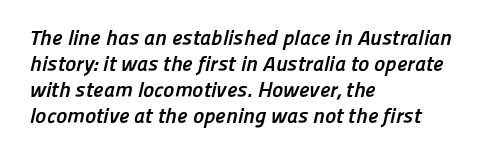
{"bold": "yes", "underline": "no", "align": "left", "line_spacing_ratio": 1.24, "letter_spacing": "normal", "letter_spacing_em": 0.0, "glyph_px": 21}
